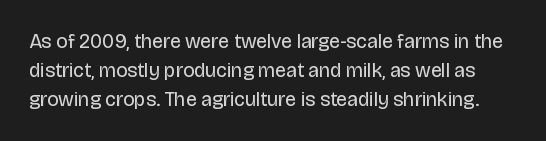
The image shows 20 px text type, upright; set normal line spacing (1.44x), normal letter spacing, not underlined.
